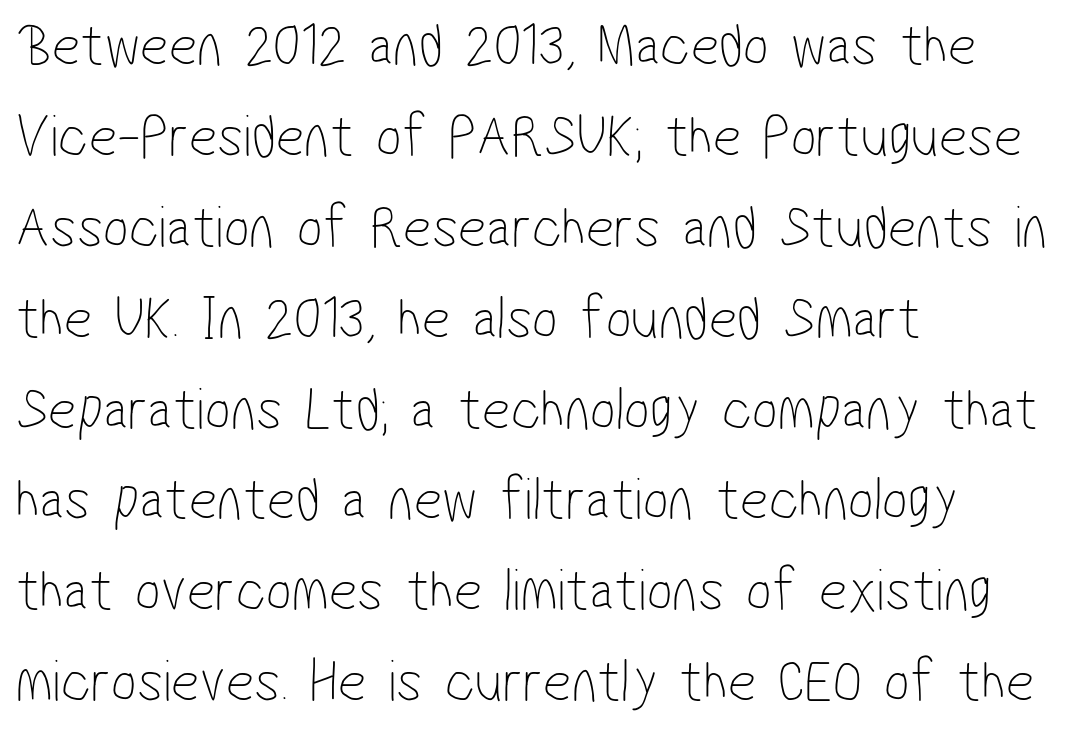
Here the designer chose a conventional face with non-uniform glyph widths. This sample uses plain, unmodified letter spacing. Vertical stems look standard width or narrower in stroke. Nothing sits at the stroke ends, so this counts as sans-serif.
